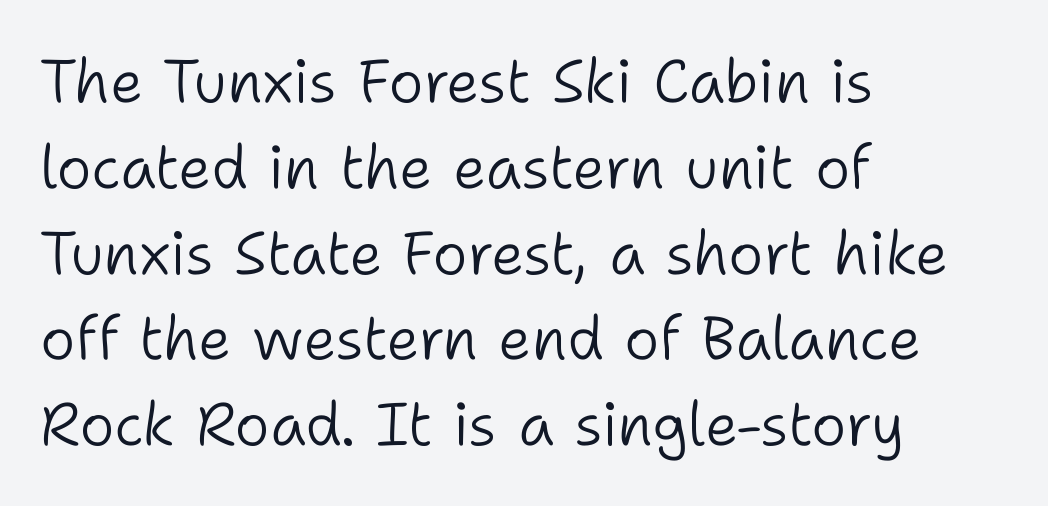
The strokes are not fattened; the text isn't bold. Proportional: the letters do not fall into vertical columns. Words float on clear page, feet unadorned. If you measured baseline to baseline, you'd find a middling distance. Short note: letters normally spaced. Ordinary non-slanted type is in use.
